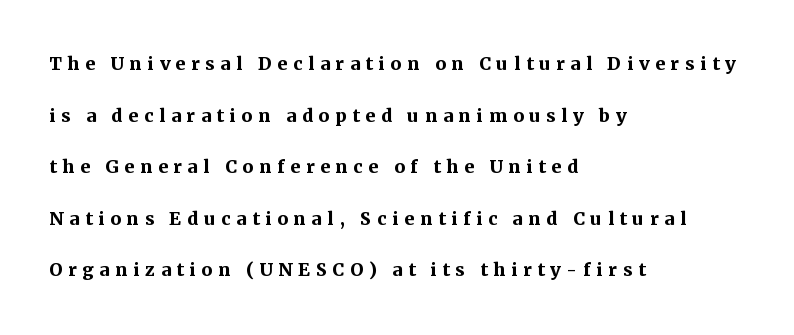
Posture: upright roman. The rendering anchors every line to the left-hand side. Underline: absent. Notice how thick the strokes are: this is what a full bold looks like. What's the leading like? Stretched, with rows far apart.
